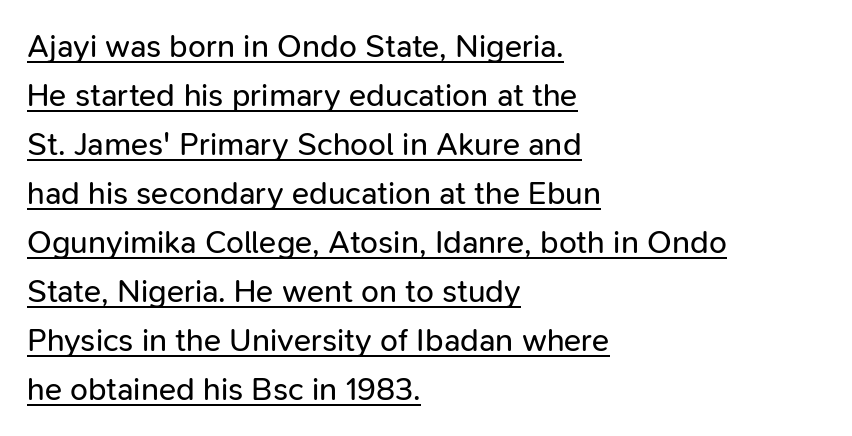
In CSS terms this would be text-align: left. Spacing between characters is what you'd get straight out of the box. Compared with typical paragraphs, the rows here are spaced about the same. The rendered words wear a rule along their underside. The rendering uses natural spacing where letterforms have individual widths. Vertical stems look standard width or narrower in stroke.
